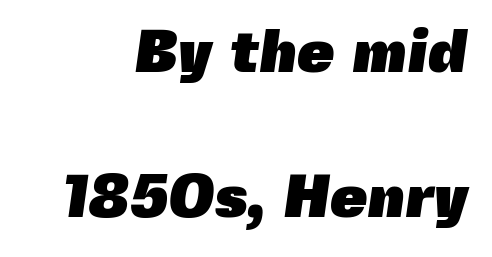
Proportional: the letters do not fall into vertical columns. Letters rest on an invisible, unmarked baseline. Stroke terminals: plain, sans-serif. Inter-character spacing is left at the font's built-in metrics. Is there much room between lines? Yes — plenty of vertical air separates them.
